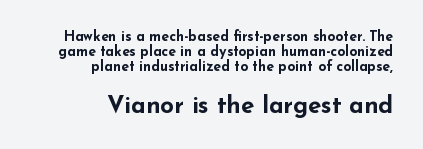
Q: Is the text bold? A: Yes.
Q: Is the text italic (slanted)? A: No, it is upright.
Q: Is the text underlined? A: No.
Q: How is the paragraph aligned? A: Right-aligned.
Q: Is the spacing between letters normal or unusually wide? A: Normal.
Q: Is the spacing between lines tight, normal or loose? A: Tight.
Q: Which block of text is set in a larger size, the first (top) or the second (bottom)? A: The second (bottom) one.
